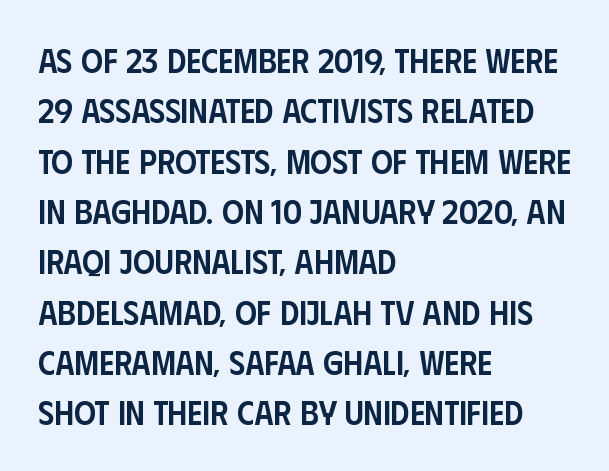
Q: Is the text bold? A: Semi-bold.
Q: Is the text italic (slanted)? A: No, it is upright.
Q: Is the typeface a serif or a sans-serif typeface? A: Sans-serif.
Q: Is the text underlined? A: No.
Q: How is the paragraph aligned? A: Left-aligned.
Q: Is the spacing between letters normal or unusually wide? A: Normal.
Q: Is the spacing between lines tight, normal or loose? A: Normal.
Q: Width (condensed, normal, or wide)? A: Condensed.
Q: Stroke contrast? A: Low.
Q: x-height? A: Large.
Q: Monospaced? A: No.
